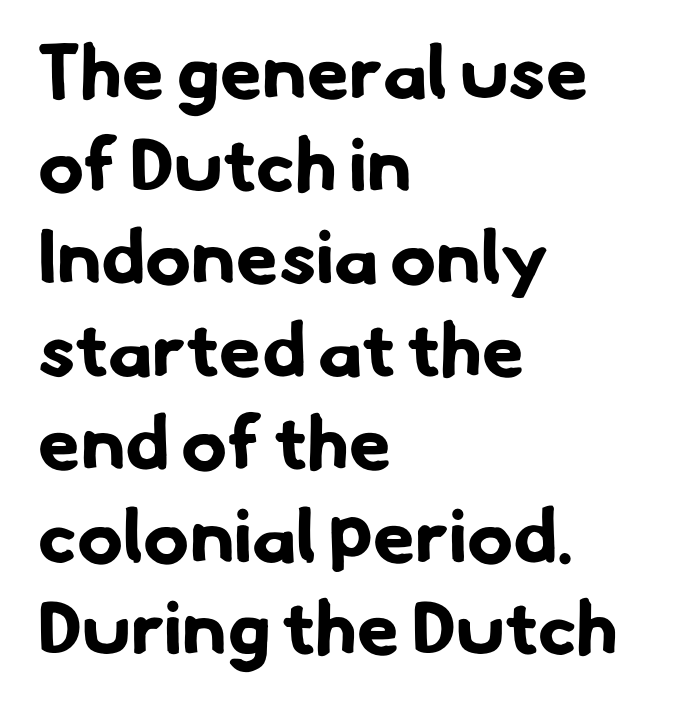
The image shows 76 px bold sans-serif type; set left-aligned, line spacing 1.22x, normal letter spacing, not underlined; low stroke contrast and a small x-height.
